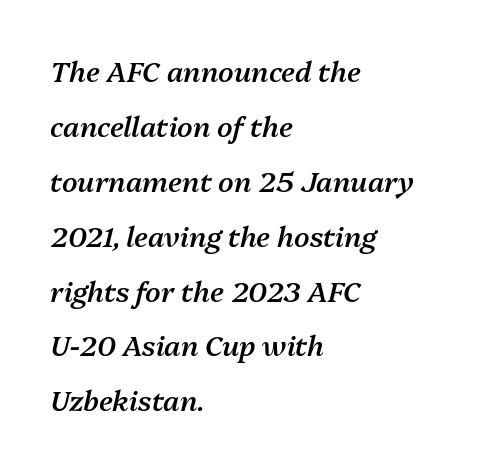
Q: Is the text bold? A: Semi-bold.
Q: Is the text italic (slanted)? A: Yes, it leans right by about 13 degrees.
Q: Is the text underlined? A: No.
Q: How is the paragraph aligned? A: Left-aligned.
Q: Is the spacing between letters normal or unusually wide? A: Normal.
Q: Is the spacing between lines tight, normal or loose? A: Loose.
Q: Width (condensed, normal, or wide)? A: Normal.
Q: Stroke contrast? A: Medium.
Q: x-height? A: Medium.
Q: Monospaced? A: No.
